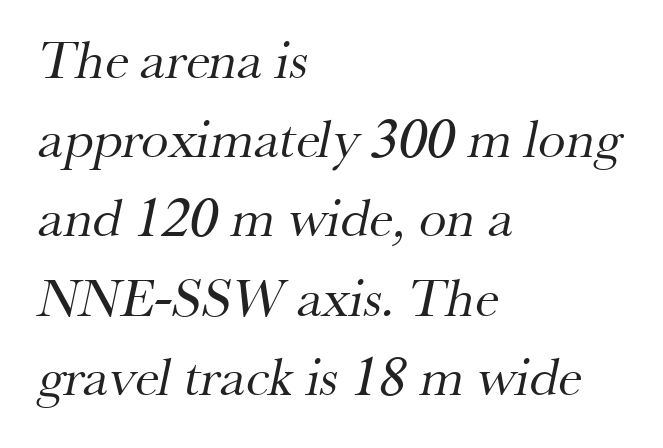
The image shows 55 px regular-weight serif type; set left-aligned, normal line spacing (1.44x), normal letter spacing, not underlined; medium stroke contrast and a small x-height.
